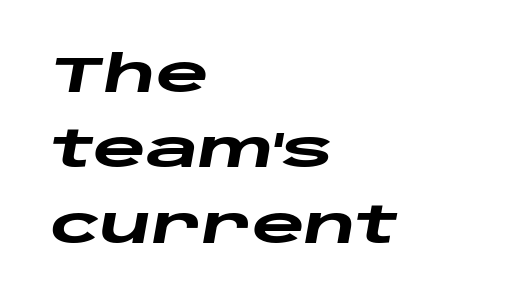
Q: Is the text bold? A: Yes.
Q: Is the text italic (slanted)? A: Yes, it leans right by about 10 degrees.
Q: Is the text underlined? A: No.
Q: How is the paragraph aligned? A: Left-aligned.
Q: Is the spacing between letters normal or unusually wide? A: Normal.
Q: Is the spacing between lines tight, normal or loose? A: Normal.
Q: Width (condensed, normal, or wide)? A: Wide.
Q: Stroke contrast? A: Low.
Q: x-height? A: Large.
Q: Monospaced? A: No.
